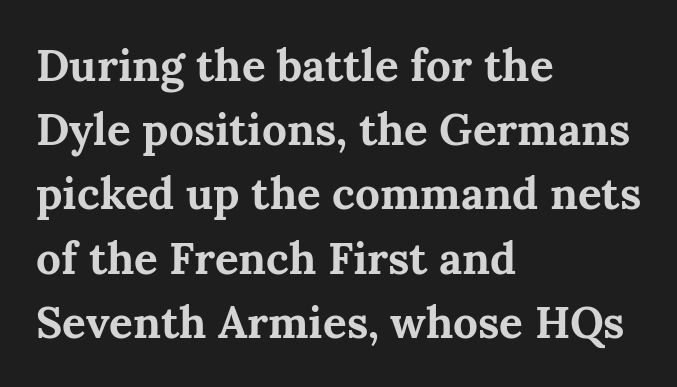
The image shows 44 px bold serif type, upright; set left-aligned, normal line spacing (1.46x), normal letter spacing, not underlined; medium stroke contrast and a medium x-height.
